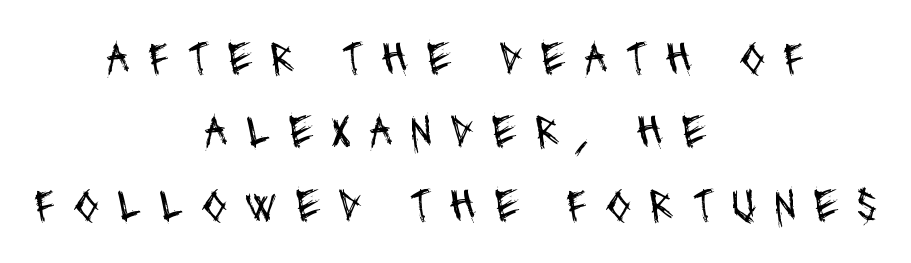
The image shows 47 px regular-weight, condensed sans-serif type; set centered, normal line spacing (1.56x), unusually wide letter spacing (+0.37 em), not underlined; medium stroke contrast and a large x-height.
